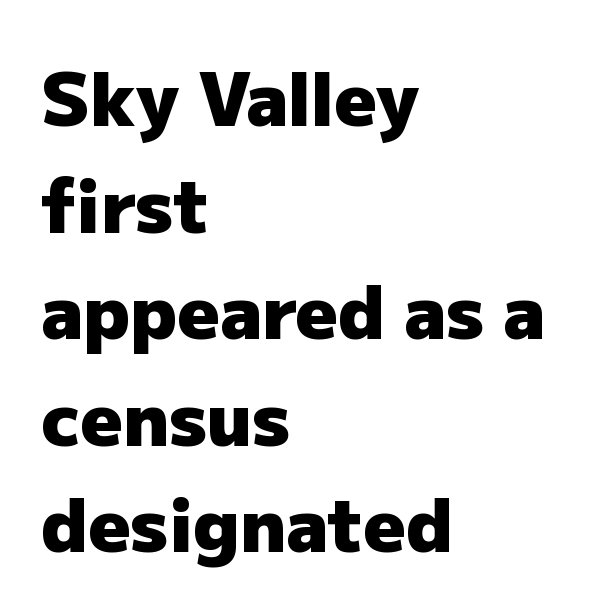
Honestly, the row spacing looks completely unremarkable. This sample has the flowing, uneven cadence of proportional lettering. This is heavy type, rendered in bold. The lettering holds an erect, upright posture throughout. A typesetter would label this face a sans. Nothing unusual about the tracking: characters are spaced as the font intends.
